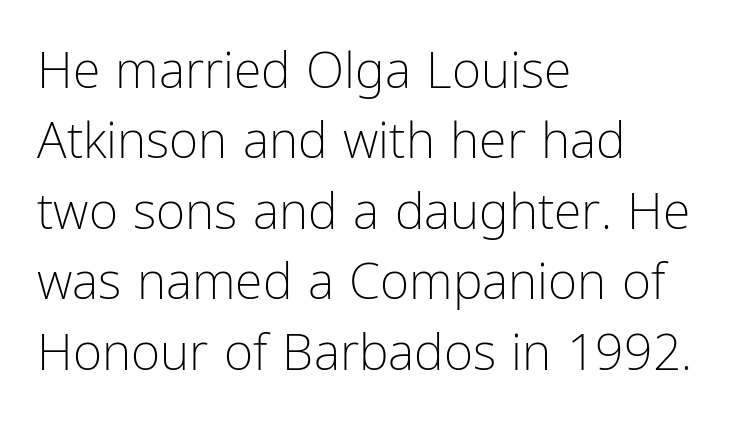
Q: Is the text bold? A: No.
Q: Is the text italic (slanted)? A: No, it is upright.
Q: Is the typeface a serif or a sans-serif typeface? A: Sans-serif.
Q: Is the text underlined? A: No.
Q: How is the paragraph aligned? A: Left-aligned.
Q: Is the spacing between letters normal or unusually wide? A: Normal.
Q: Is the spacing between lines tight, normal or loose? A: Normal.
Q: Width (condensed, normal, or wide)? A: Condensed.
Q: Stroke contrast? A: Low.
Q: x-height? A: Medium.
Q: Monospaced? A: No.
